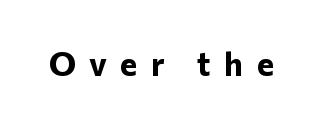
The image shows 33 px bold sans-serif type, upright; set unusually wide letter spacing (+0.4 em), not underlined; low stroke contrast and a medium x-height.
